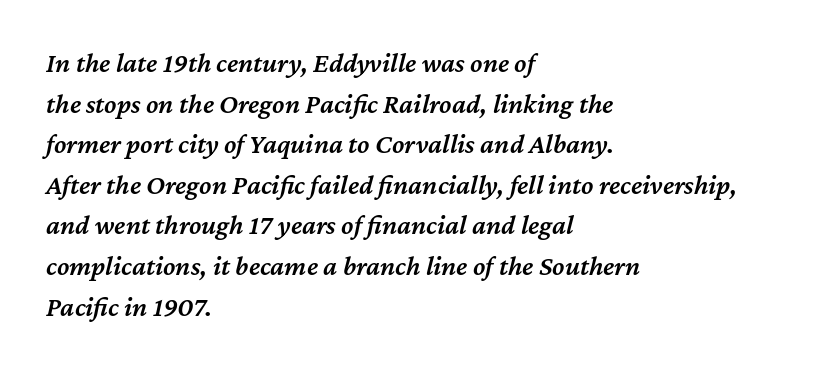
Q: Is the text bold? A: Semi-bold.
Q: Is the text italic (slanted)? A: Yes, it leans right by about 12 degrees.
Q: Is the text underlined? A: No.
Q: How is the paragraph aligned? A: Left-aligned.
Q: Is the spacing between letters normal or unusually wide? A: Normal.
Q: Is the spacing between lines tight, normal or loose? A: Normal.
Q: Width (condensed, normal, or wide)? A: Normal.
Q: Stroke contrast? A: Medium.
Q: x-height? A: Medium.
Q: Monospaced? A: No.
